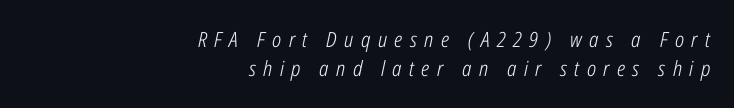
The image shows 21 px text type, italic (leaning right); set right-aligned, normal line spacing (1.39x), unusually wide letter spacing (+0.35 em), not underlined.
